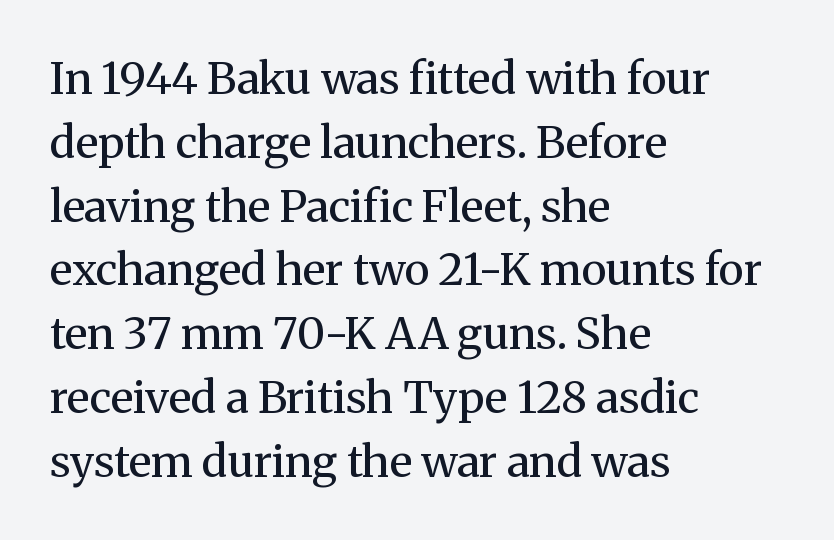
{"serif": "yes", "italic": "no", "bold": "no", "weight": "regular", "width": "normal", "stroke_contrast": "medium", "x_height": "medium", "monospaced": "no", "underline": "no", "align": "left", "line_spacing": "normal", "line_spacing_ratio": 1.45, "letter_spacing": "normal", "letter_spacing_em": 0.0, "glyph_px": 44}
